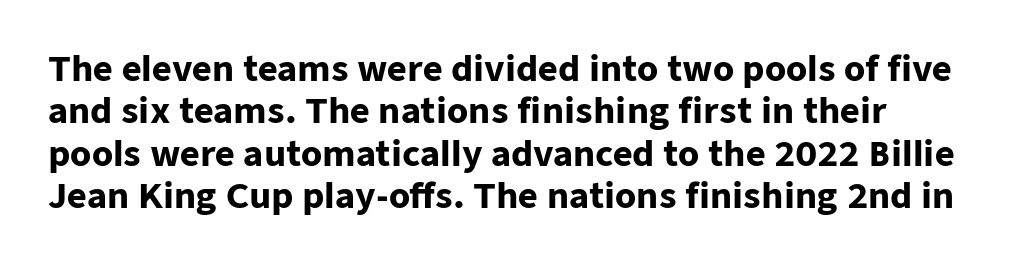
{"serif": "no", "italic": "no", "bold": "yes", "weight": "heavy", "width": "normal", "stroke_contrast": "low", "x_height": "medium", "monospaced": "no", "underline": "no", "align": "left", "line_spacing": "normal", "line_spacing_ratio": 1.25, "letter_spacing": "normal", "letter_spacing_em": 0.0, "glyph_px": 34}
